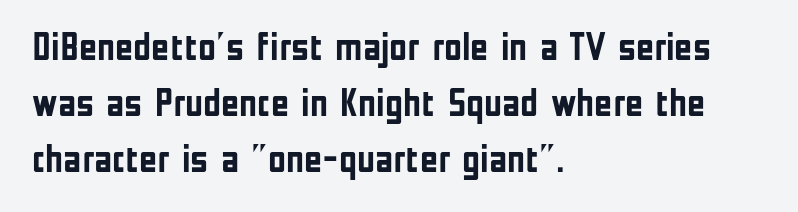
{"serif": "no", "italic": "no", "bold": "yes", "weight": "semibold", "width": "condensed", "stroke_contrast": "low", "x_height": "medium", "monospaced": "no", "underline": "no", "align": "left", "line_spacing": "normal", "line_spacing_ratio": 1.43, "letter_spacing": "normal", "letter_spacing_em": 0.0, "glyph_px": 39}
